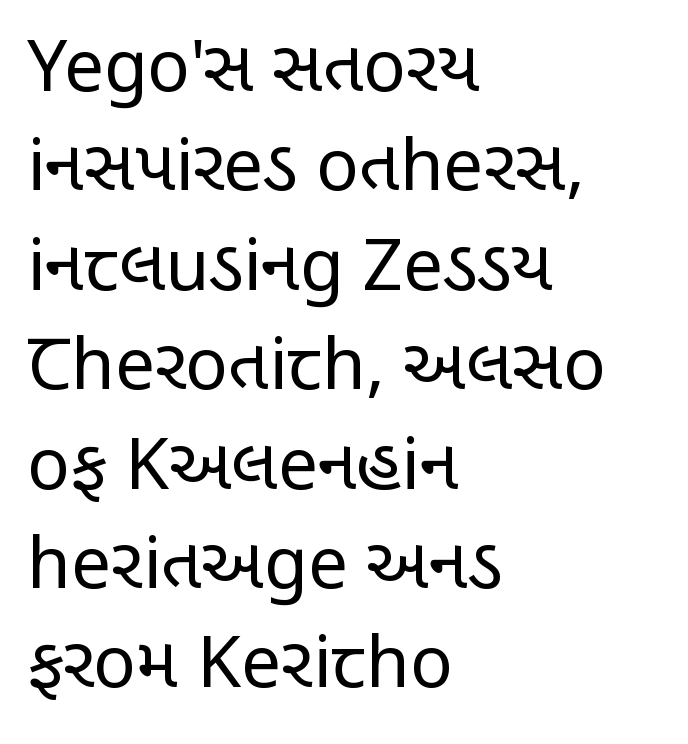
The tracking reads as untouched default to a designer's eye. Vertical strokes here are truly vertical. Stroke thickness stays within the range of a standard reading face or lighter. Are there feet on the stems? There aren't — it's a sans. Each line starts at the same left margin while the right side varies.
